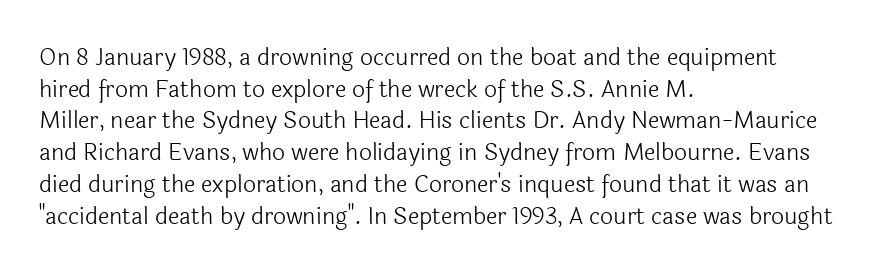
A roman cut, with each character standing at attention. Line spacing here is normal. The text block is weighted toward the left margin, trailing off unevenly rightward. Lines of text with bare space underneath. Nothing unusual about the tracking: characters are spaced as the font intends. A quiet, ordinary-to-light weight characterises the typeface.
